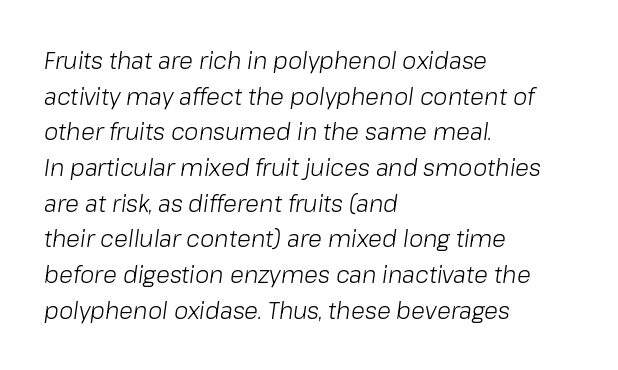
{"italic": "yes", "lean": "right", "slant_degrees": 8, "bold": "no", "underline": "no", "align": "left", "line_spacing": "normal", "line_spacing_ratio": 1.55, "letter_spacing": "normal", "letter_spacing_em": 0.0, "glyph_px": 23}
